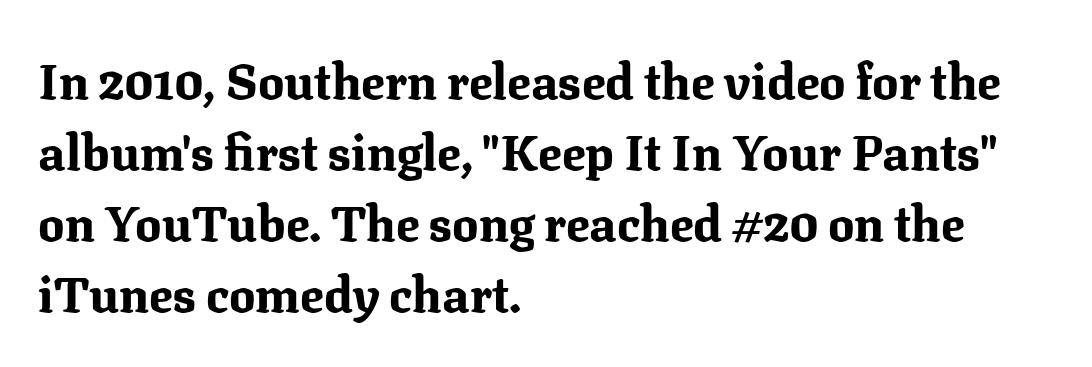
{"serif": "yes", "italic": "no", "bold": "yes", "weight": "bold", "width": "normal", "stroke_contrast": "medium", "x_height": "medium", "monospaced": "no", "underline": "no", "align": "left", "line_spacing": "normal", "line_spacing_ratio": 1.45, "letter_spacing": "normal", "letter_spacing_em": 0.0, "glyph_px": 49}
